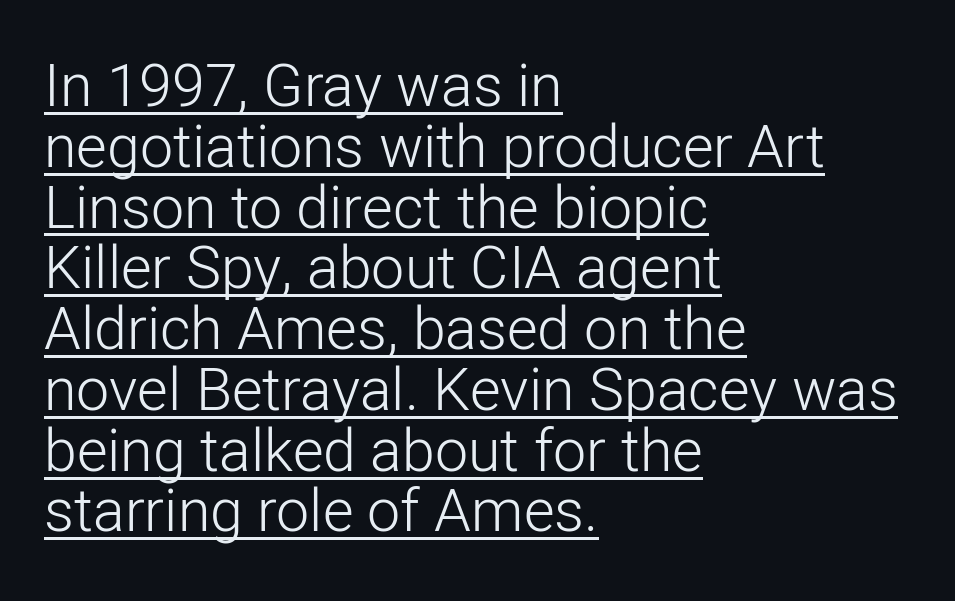
Nope, no serifs anywhere on these letters. A classic flush-left, rag-right setting is used for this passage. Note the varied advance widths — an 'i' is clearly narrower than an 'm'. Weight: regular or lighter. Italic? Not at all — the glyphs are vertical.
